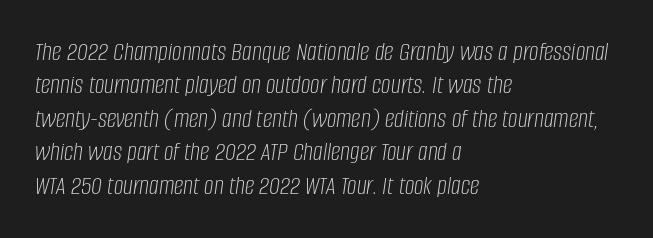
Q: Is the text bold? A: No.
Q: Is the text italic (slanted)? A: Yes, it leans right by about 8 degrees.
Q: Is the text underlined? A: No.
Q: How is the paragraph aligned? A: Left-aligned.
Q: Is the spacing between letters normal or unusually wide? A: Normal.
